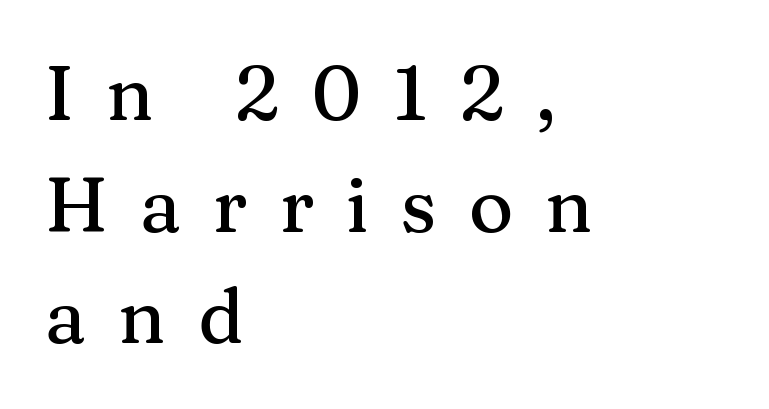
The area under the type is left untouched. Each letter keeps its own natural width here, so spacing adapts to shape. Interline gaps are of average width in this sample. In terms of letterspacing, this is a distinctly airy, spread setting. Line starts are locked; line ends wander.
